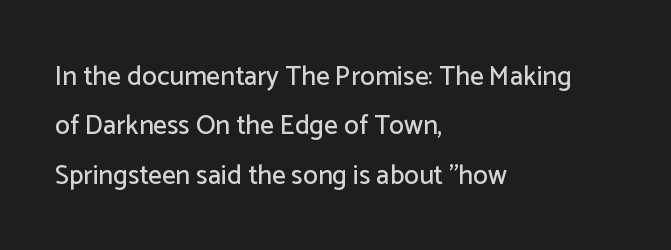
{"italic": "no", "underline": "no", "align": "left", "line_spacing_ratio": 1.83, "letter_spacing": "normal", "letter_spacing_em": 0.0, "glyph_px": 27}
